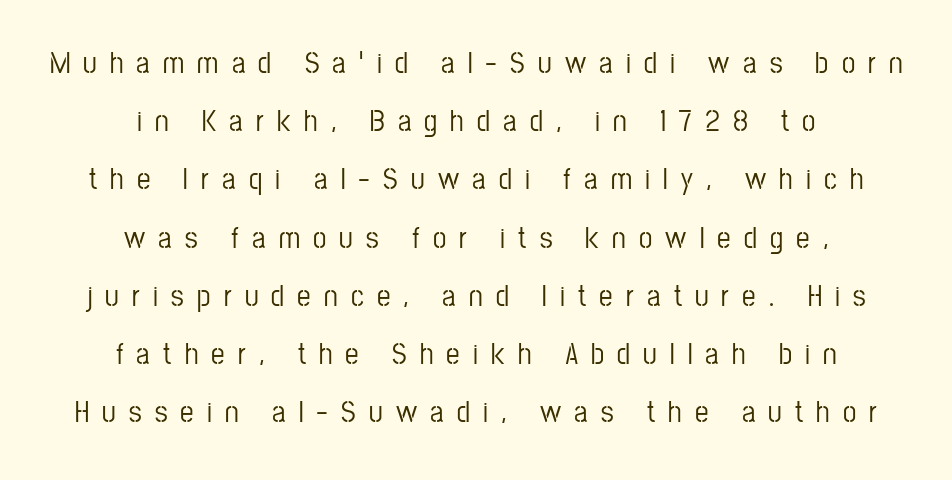
{"serif": "no", "italic": "no", "width": "condensed", "stroke_contrast": "low", "x_height": "medium", "monospaced": "no", "underline": "no", "align": "center", "line_spacing": "loose", "line_spacing_ratio": 1.94, "letter_spacing": "wide", "letter_spacing_em": 0.44, "glyph_px": 30}
